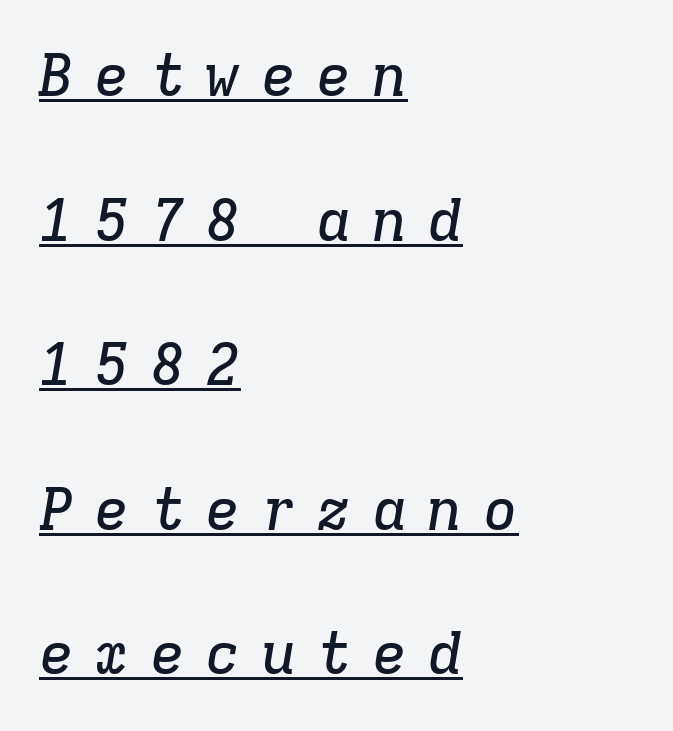
Q: Is the text italic (slanted)? A: Yes, it leans right by about 9 degrees.
Q: Is the typeface a serif or a sans-serif typeface? A: Serif.
Q: Is the text underlined? A: Yes.
Q: How is the paragraph aligned? A: Left-aligned.
Q: Is the spacing between letters normal or unusually wide? A: Unusually wide.
Q: Is the spacing between lines tight, normal or loose? A: Loose.
Q: Width (condensed, normal, or wide)? A: Normal.
Q: Stroke contrast? A: Low.
Q: x-height? A: Medium.
Q: Monospaced? A: Yes.
